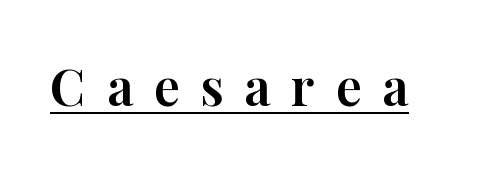
The type family on display is of the serif kind. In designer terms, the underline attribute is active on this setting. When letters stand straight like this, we call the style roman or upright. Looks like regular typesetting: each glyph gets only the width it needs. Someone cranked the tracking dial way up on this one.
